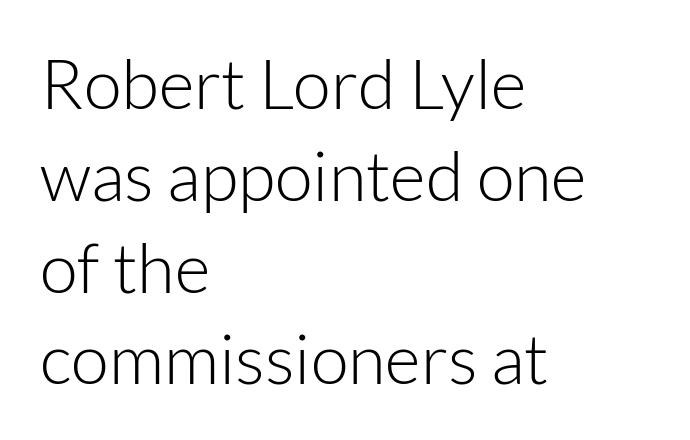
Standard letterfit; no display-style spreading of the glyphs. Weight: regular or lighter. Posture: vertical. Note the varied advance widths — an 'i' is clearly narrower than an 'm'. The glyphs are unaccompanied by any horizontal stroke below them. What kind of face is this? One without serifs — a sans.
